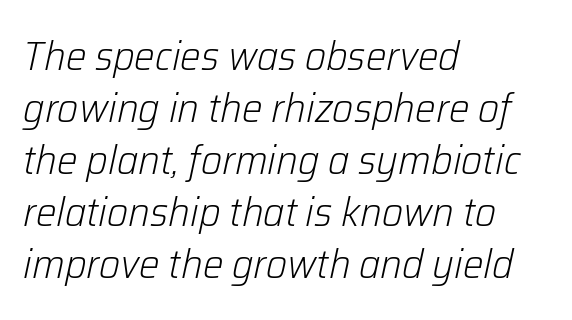
The zone under the glyphs is completely vacant. Each letter keeps its own natural width here, so spacing adapts to shape. In terms of letterspacing, this is plain default setting. The lines are quadded left.
